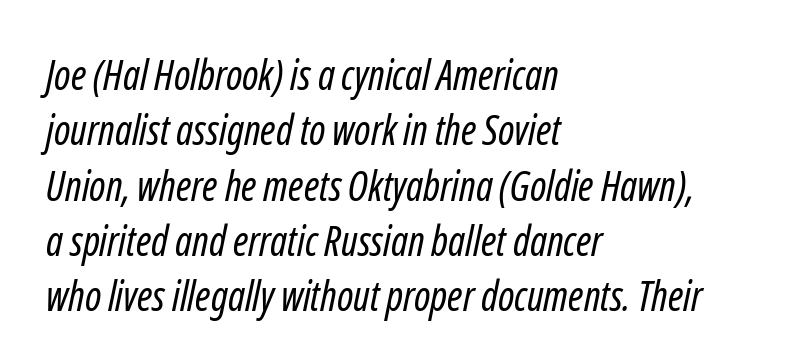
The image shows 41 px regular-weight, condensed sans-serif type; set left-aligned, normal line spacing (1.35x), normal letter spacing, not underlined; low stroke contrast and a medium x-height.
